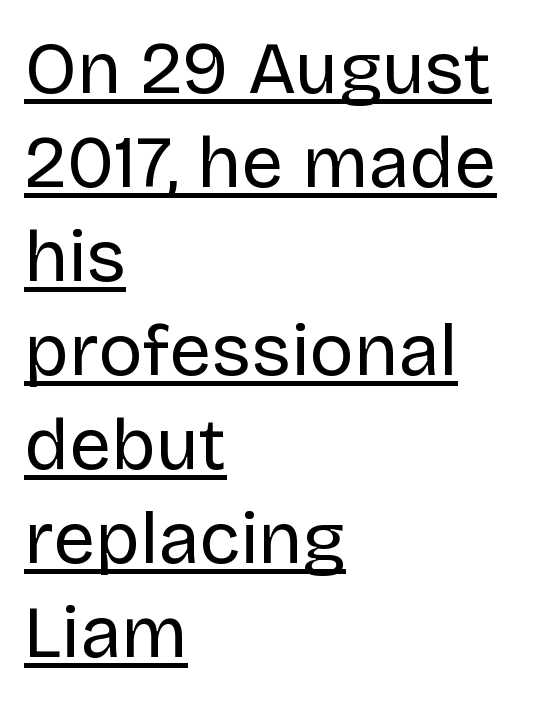
Unlike italic type, these characters show no tilt at all. Quick note: interline space is typical. Looks like someone drew a line under every word here. You could not count columns in this text — the font is proportionally spaced.
